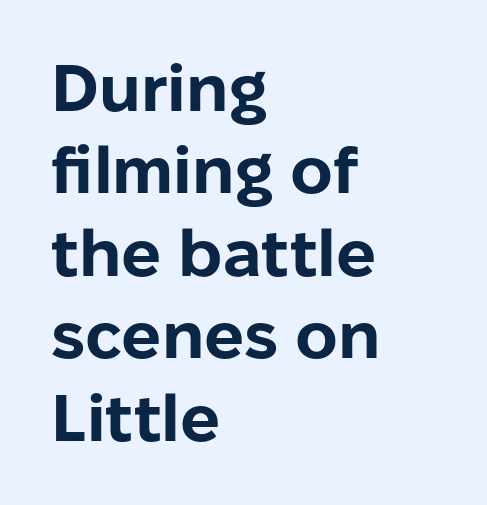
Q: Is the text bold? A: Yes.
Q: Is the text italic (slanted)? A: No, it is upright.
Q: Is the typeface a serif or a sans-serif typeface? A: Sans-serif.
Q: Is the text underlined? A: No.
Q: How is the paragraph aligned? A: Left-aligned.
Q: Is the spacing between letters normal or unusually wide? A: Normal.
Q: Is the spacing between lines tight, normal or loose? A: Normal.
Q: Width (condensed, normal, or wide)? A: Normal.
Q: Stroke contrast? A: Low.
Q: x-height? A: Medium.
Q: Monospaced? A: No.
